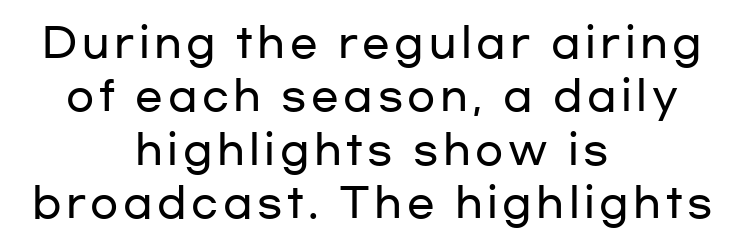
The vertical gap from one line to the next is medium. The foot of each line stays bare and open. The typography opts for an upright posture over an oblique one. The rendering shows plain stroke endings on the letterforms — a sans-serif design. These lines are centered, leaving both edges ragged. Spacing verdict: proportional, widths tailored to each character.
